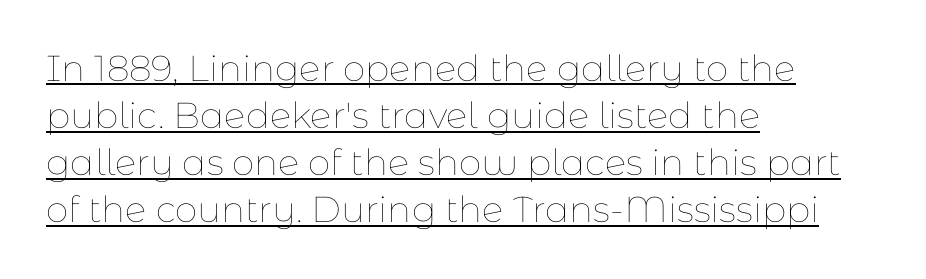
Q: Is the text bold? A: No.
Q: Is the text italic (slanted)? A: No, it is upright.
Q: Is the text underlined? A: Yes.
Q: How is the paragraph aligned? A: Left-aligned.
Q: Is the spacing between letters normal or unusually wide? A: Normal.
Q: Is the spacing between lines tight, normal or loose? A: Normal.
Q: Width (condensed, normal, or wide)? A: Normal.
Q: Stroke contrast? A: Low.
Q: x-height? A: Medium.
Q: Monospaced? A: No.
